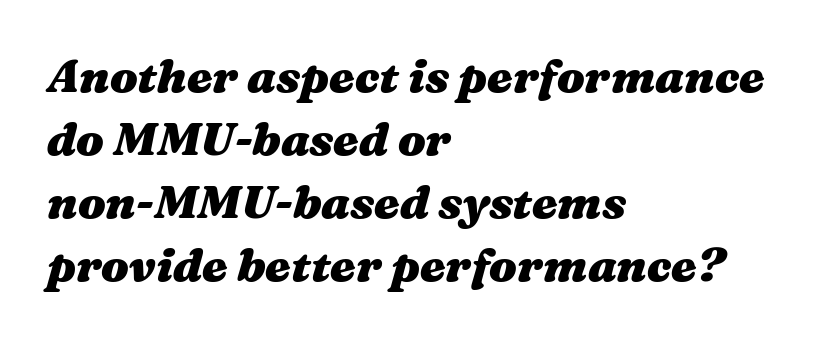
The typography opts for an oblique posture over an upright one. There is no visible air inserted between adjacent glyphs. The baseline area is clear. Caption: multi-line text, flush left, ragged right. A typesetter would call this proportional, since set widths differ per character. Does the weight exceed regular? Yes, all the way to bold.
